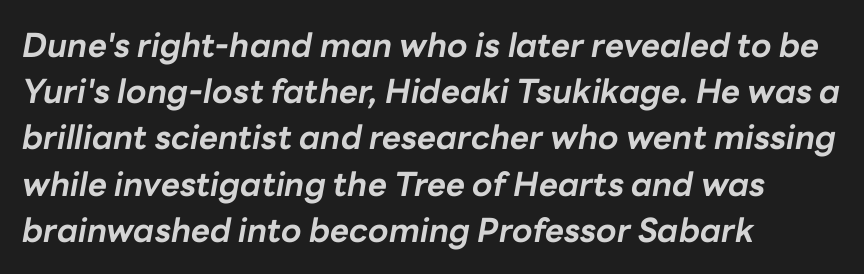
{"italic": "yes", "lean": "right", "slant_degrees": 10, "bold": "yes", "weight": "bold", "width": "normal", "stroke_contrast": "low", "x_height": "medium", "monospaced": "no", "underline": "no", "align": "left", "line_spacing": "normal", "line_spacing_ratio": 1.4, "letter_spacing": "normal", "letter_spacing_em": 0.0, "glyph_px": 33}
